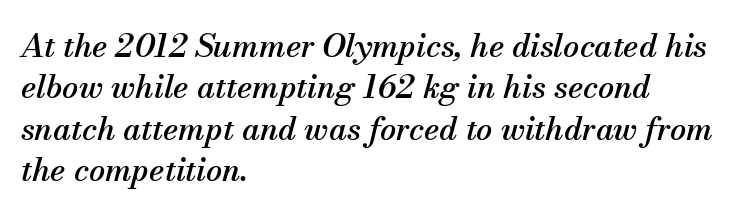
Does extra space separate the letters? No, they use regular spacing. This block has exactly the height ordinary leading produces. Glance below the letters and you will spot only blank space. If you drew a line through each stem, it would be angled. Is this a fixed-width face? No — the glyphs have proportional, varying widths. Layout note: lines flush left.
